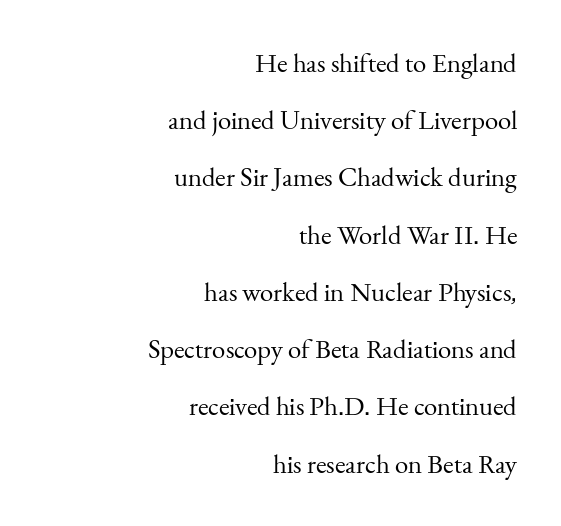
Designer's note — italics off, roman on. A great deal of white space separates one row of letters from the next. These lines are set flush right with a ragged left edge. Students, note that the glyphs here touch the page at normal intervals. Glance below the letters and you will spot only blank space.
